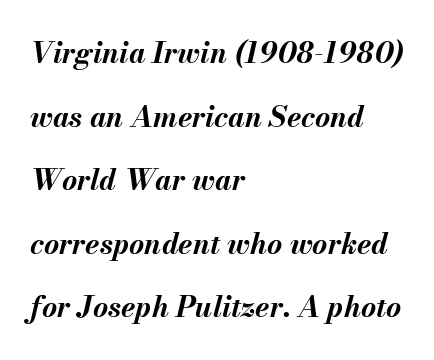
Leading: increased. A student would call this left alignment; a typographer would say flush left, rag right. The face used here is proportionally spaced, like ordinary book or web type. The strokes are fattened all the way to bold. The foot of each line stays bare and open. Characters follow at the spacing the type designer built in.
